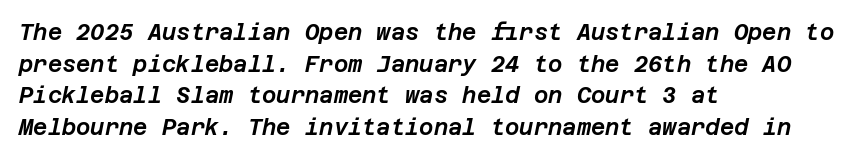
The image shows 22 px text type, italic (leaning right); set left-aligned, normal line spacing (1.44x), normal letter spacing, not underlined.
